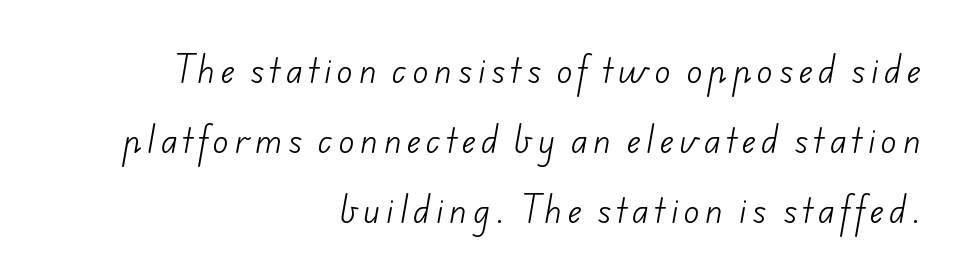
These glyphs show unthickened strokes, regular width or finer. The passage shown stacks its lines with a broad gap. This sample has the flowing, uneven cadence of proportional lettering. Is this a sans? Yes — the strokes have no serifs. Honestly, there is no underline to notice here at all.
